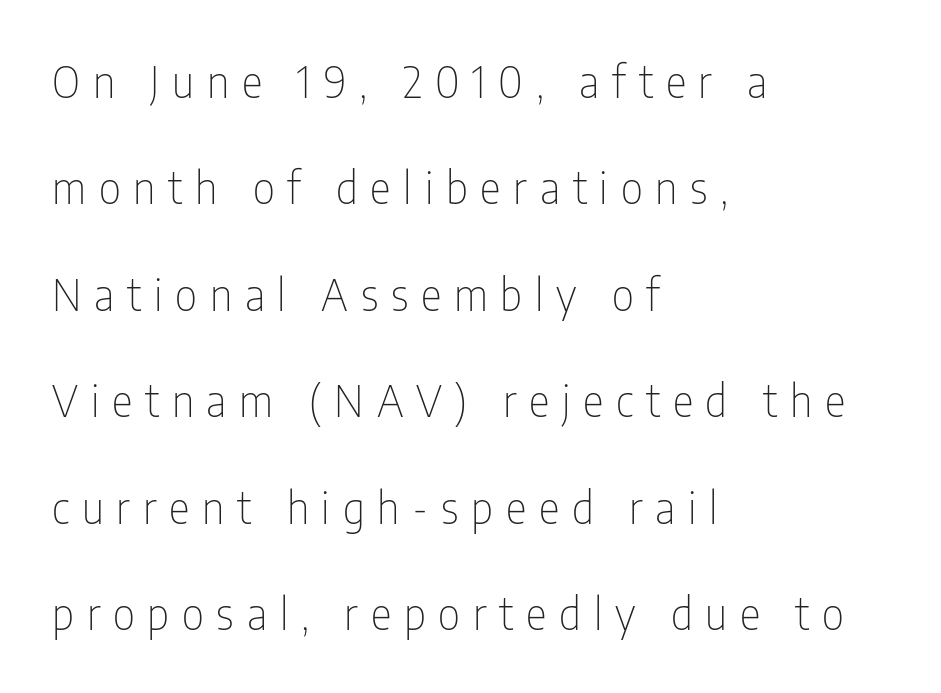
{"serif": "no", "italic": "no", "bold": "no", "weight": "thin", "width": "condensed", "stroke_contrast": "low", "x_height": "medium", "monospaced": "no", "underline": "no", "align": "left", "line_spacing": "loose", "line_spacing_ratio": 2.42, "letter_spacing": "wide", "letter_spacing_em": 0.29, "glyph_px": 44}
